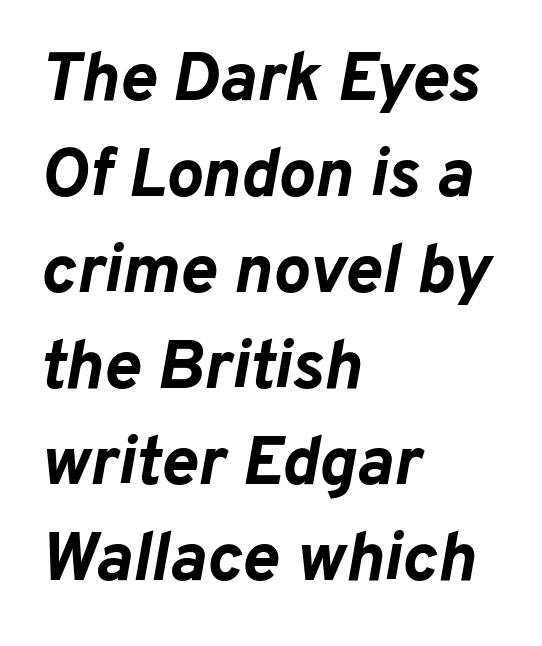
{"italic": "yes", "lean": "right", "slant_degrees": 10, "bold": "yes", "weight": "bold", "width": "normal", "stroke_contrast": "low", "x_height": "medium", "monospaced": "no", "underline": "no", "align": "left", "line_spacing": "normal", "line_spacing_ratio": 1.39, "letter_spacing": "normal", "letter_spacing_em": 0.0, "glyph_px": 69}
